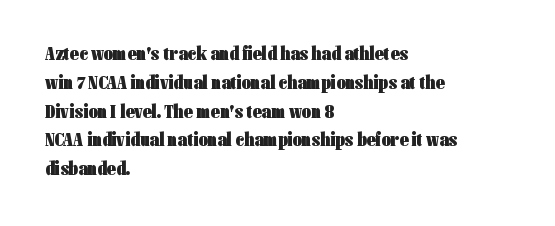
{"italic": "no", "bold": "yes", "underline": "no", "align": "left", "line_spacing": "normal", "line_spacing_ratio": 1.44, "letter_spacing": "normal", "letter_spacing_em": 0.0, "glyph_px": 20}
